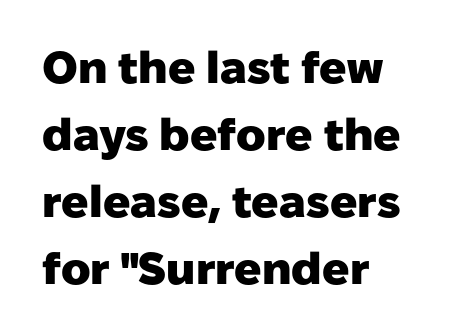
Q: Is the text bold? A: Yes.
Q: Is the text italic (slanted)? A: No, it is upright.
Q: Is the typeface a serif or a sans-serif typeface? A: Sans-serif.
Q: Is the text underlined? A: No.
Q: How is the paragraph aligned? A: Left-aligned.
Q: Is the spacing between letters normal or unusually wide? A: Normal.
Q: Is the spacing between lines tight, normal or loose? A: Normal.
Q: Width (condensed, normal, or wide)? A: Normal.
Q: Stroke contrast? A: Low.
Q: x-height? A: Medium.
Q: Monospaced? A: No.
